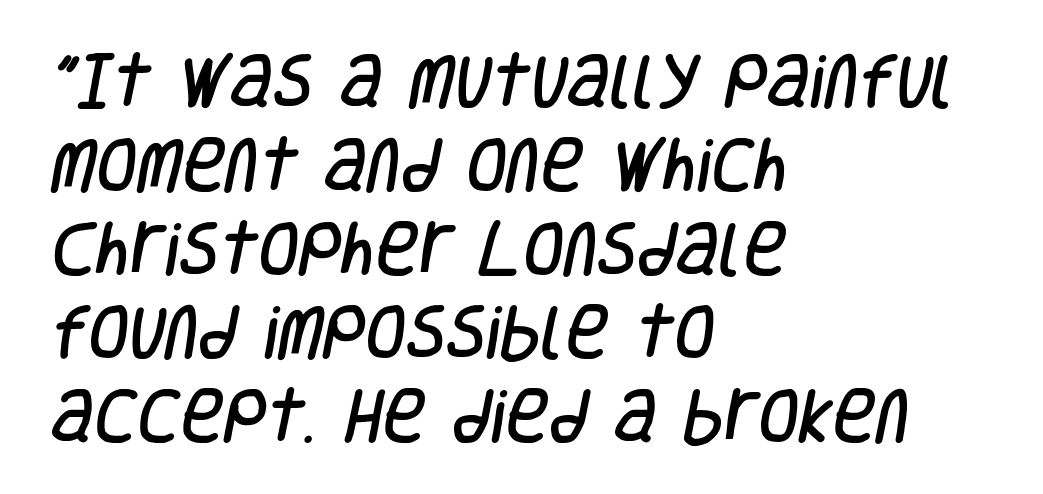
The image shows 59 px condensed sans-serif type; set left-aligned, normal line spacing (1.42x), normal letter spacing, not underlined; low stroke contrast and a large x-height.
